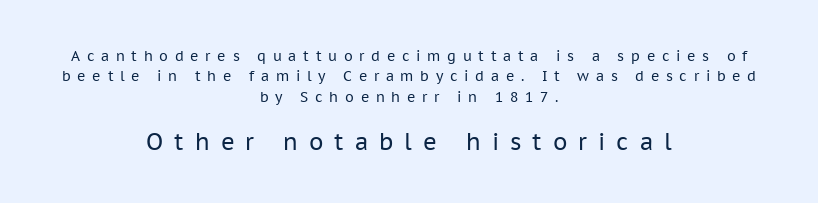
Q: Is the text bold? A: No.
Q: Is the text italic (slanted)? A: No, it is upright.
Q: Is the text underlined? A: No.
Q: How is the paragraph aligned? A: Centered.
Q: Is the spacing between letters normal or unusually wide? A: Unusually wide.
Q: Is the spacing between lines tight, normal or loose? A: Normal.
Q: Which block of text is set in a larger size, the first (top) or the second (bottom)? A: The second (bottom) one.
